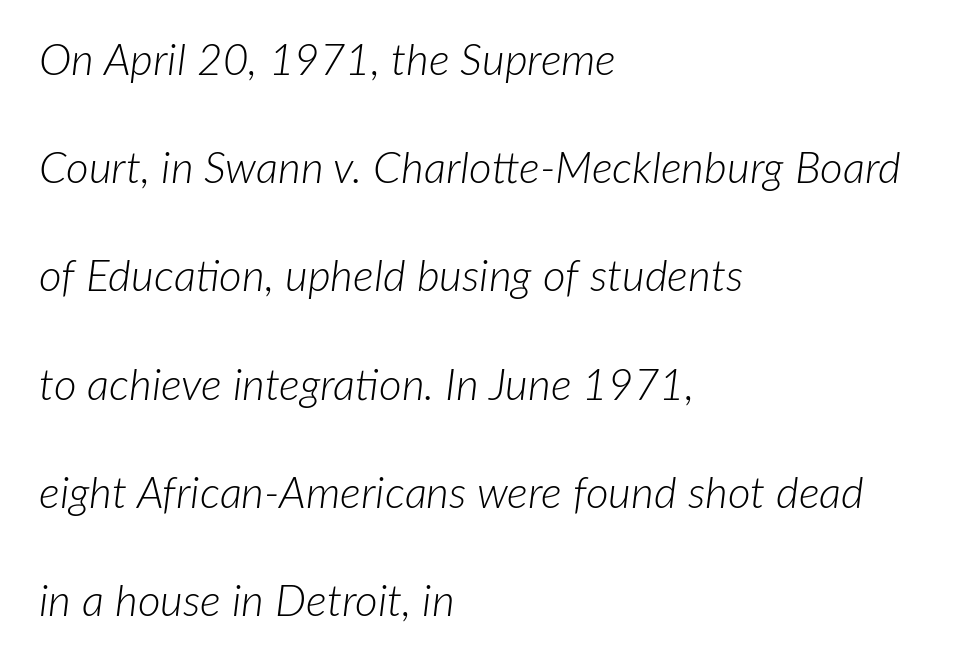
{"italic": "yes", "lean": "right", "slant_degrees": 7, "bold": "no", "weight": "light", "width": "normal", "stroke_contrast": "low", "x_height": "medium", "monospaced": "no", "underline": "no", "align": "left", "line_spacing": "loose", "line_spacing_ratio": 2.46, "letter_spacing": "normal", "letter_spacing_em": 0.0, "glyph_px": 44}
